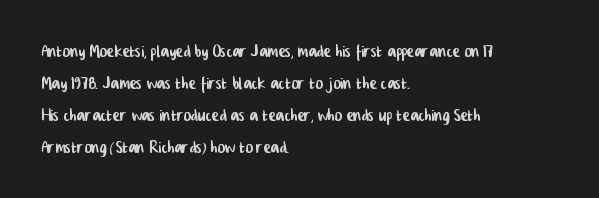
Q: Is the text underlined? A: No.
Q: How is the paragraph aligned? A: Left-aligned.
Q: Is the spacing between letters normal or unusually wide? A: Normal.
Q: Is the spacing between lines tight, normal or loose? A: Normal.
